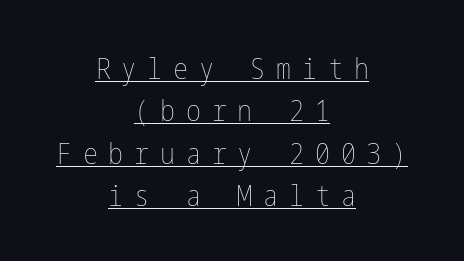
{"italic": "no", "bold": "no", "weight": "thin", "width": "condensed", "stroke_contrast": "low", "x_height": "medium", "underline": "yes", "align": "center", "line_spacing": "normal", "line_spacing_ratio": 1.41, "letter_spacing": "wide", "letter_spacing_em": 0.36, "glyph_px": 30}
